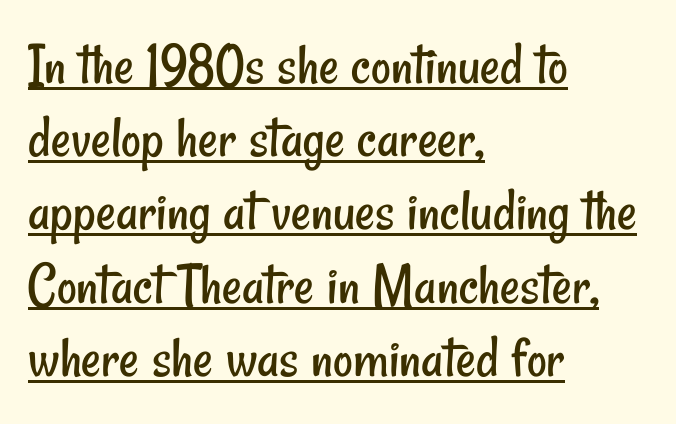
The image shows 61 px regular-weight, condensed sans-serif type; set left-aligned, line spacing 1.2x, normal letter spacing, underlined; low stroke contrast and a small x-height.
